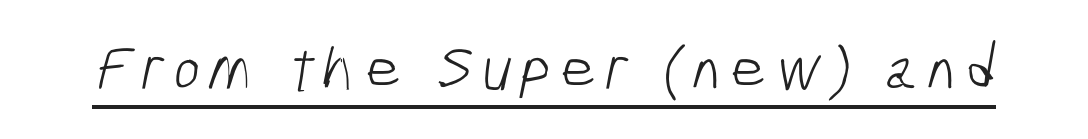
{"serif": "no", "bold": "no", "weight": "light", "width": "condensed", "stroke_contrast": "low", "x_height": "medium", "monospaced": "no", "underline": "yes", "glyph_px": 64}
